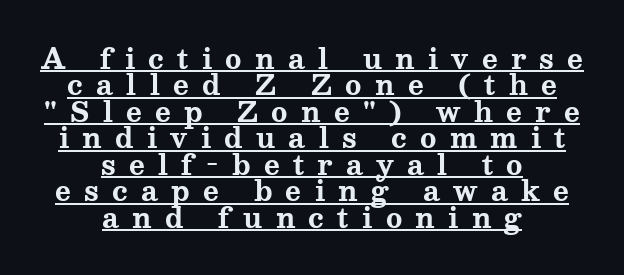
{"italic": "no", "bold": "yes", "underline": "yes", "align": "center", "line_spacing": "tight", "line_spacing_ratio": 0.98, "letter_spacing": "wide", "letter_spacing_em": 0.49, "glyph_px": 27}
